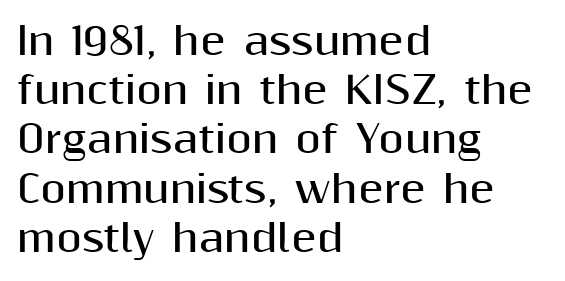
The block of text has a typical density, with ordinary space between rows. How heavy is the stroke? Heavy — this is a bold. This rendering leaves character spacing at its baseline value. The letters advance in unequal steps, a hallmark of proportional type. The lettering holds an erect, upright posture throughout. Is this a sans? Yes — the strokes have no serifs.
